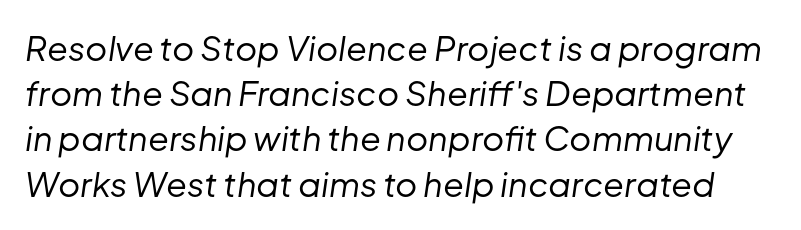
{"italic": "yes", "lean": "right", "slant_degrees": 8, "bold": "no", "weight": "regular", "width": "normal", "stroke_contrast": "low", "x_height": "medium", "monospaced": "no", "underline": "no", "line_spacing": "normal", "line_spacing_ratio": 1.33, "letter_spacing": "normal", "letter_spacing_em": 0.0, "glyph_px": 34}
